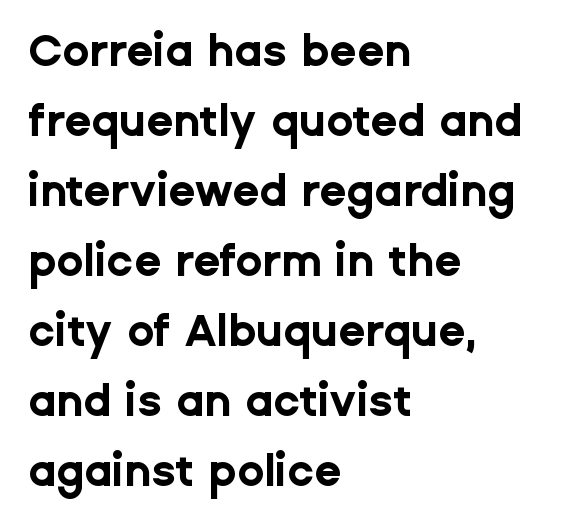
{"serif": "no", "italic": "no", "bold": "yes", "weight": "bold", "width": "normal", "stroke_contrast": "low", "x_height": "medium", "monospaced": "no", "underline": "no", "align": "left", "line_spacing": "normal", "line_spacing_ratio": 1.59, "letter_spacing": "normal", "letter_spacing_em": 0.0, "glyph_px": 44}
